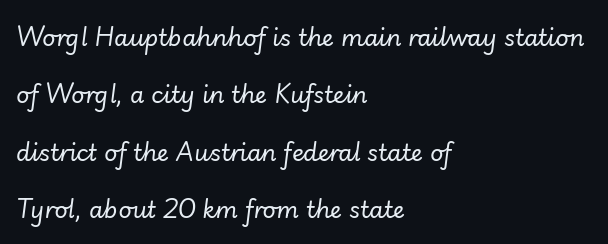
Q: Is the text bold? A: No.
Q: Is the text italic (slanted)? A: Yes, it leans right by about 7 degrees.
Q: Is the text underlined? A: No.
Q: How is the paragraph aligned? A: Left-aligned.
Q: Is the spacing between letters normal or unusually wide? A: Normal.
Q: Is the spacing between lines tight, normal or loose? A: Loose.
